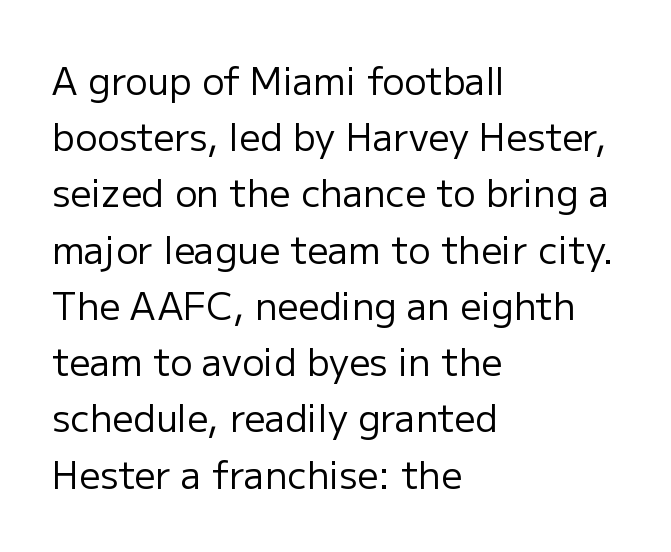
Casual observation: everything's shoved over to the left. A clean baseline with only descenders dipping below it. These lines are rendered in a variable-pitch font. The type is set solid horizontally, with unmodified tracking.
